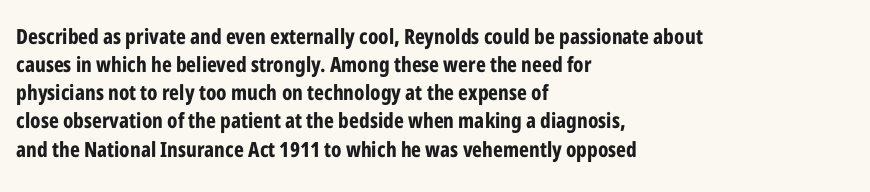
The image shows 21 px bold type, upright; set left-aligned, normal line spacing (1.34x), normal letter spacing, not underlined.
